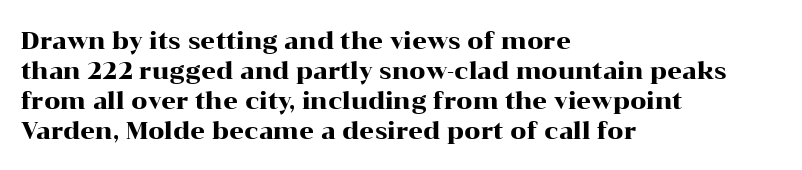
The rendering keeps characters at their native spacing. The string is rendered with underlining switched off. It's the straight-up-and-down kind of type. The paragraph has a hard left edge and a soft right edge. One glance says typical: line gaps are just what's usual.
